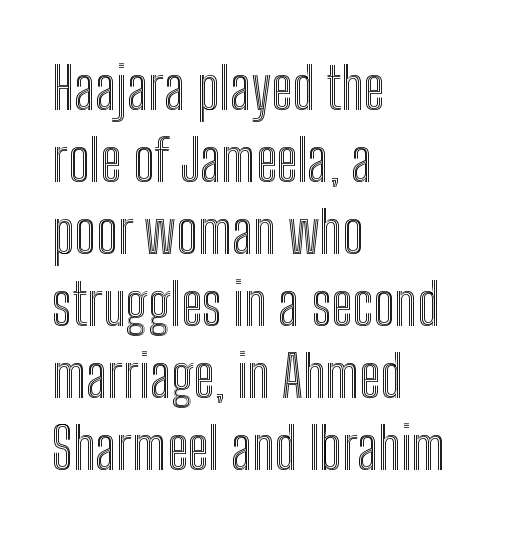
{"italic": "no", "width": "condensed", "x_height": "medium", "monospaced": "no", "underline": "no", "align": "left", "line_spacing_ratio": 1.24, "letter_spacing": "normal", "letter_spacing_em": 0.0, "glyph_px": 58}
